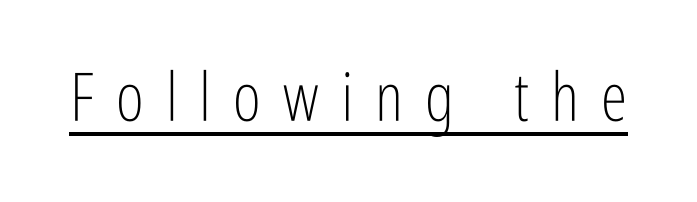
{"serif": "no", "italic": "no", "bold": "no", "weight": "light", "width": "condensed", "stroke_contrast": "low", "x_height": "medium", "monospaced": "no", "underline": "yes", "letter_spacing": "wide", "letter_spacing_em": 0.33, "glyph_px": 67}
